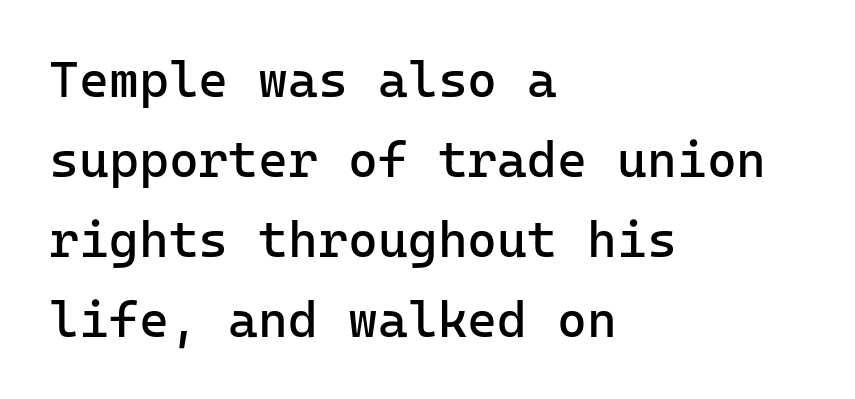
The image shows 51 px regular-weight sans-serif type, upright, monospaced; set left-aligned, normal line spacing (1.57x), normal letter spacing, not underlined; low stroke contrast and a medium x-height.
